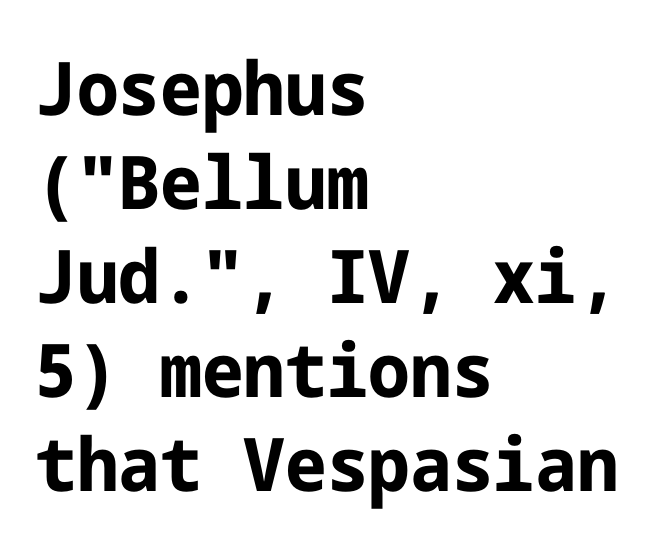
{"serif": "no", "italic": "no", "bold": "yes", "weight": "bold", "width": "normal", "stroke_contrast": "low", "x_height": "medium", "underline": "no", "align": "left", "line_spacing": "normal", "line_spacing_ratio": 1.27, "letter_spacing": "normal", "letter_spacing_em": 0.0, "glyph_px": 74}
